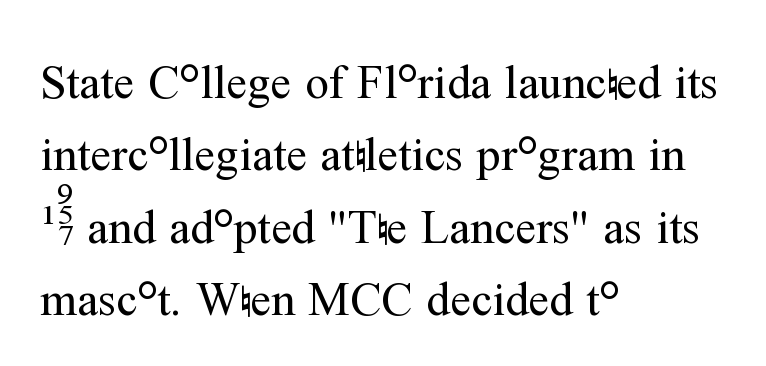
Does the copy run flush right? No — it runs flush left. The letters carry serifs — small finishing strokes at the ends of their stems. No letter is thick-stroked: the sample isn't bold. Tall strokes in this sample are plumb rather than angled.
